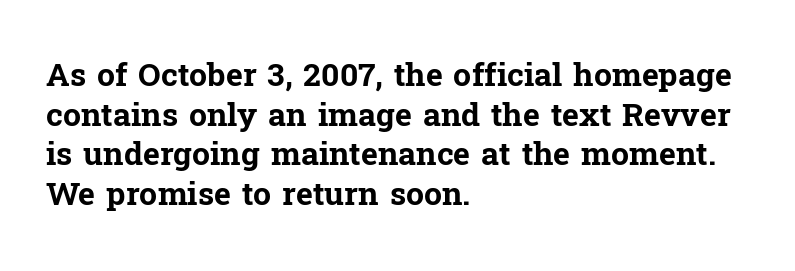
{"serif": "yes", "italic": "no", "bold": "yes", "weight": "bold", "width": "normal", "stroke_contrast": "low", "x_height": "medium", "monospaced": "no", "underline": "no", "align": "left", "line_spacing_ratio": 1.24, "letter_spacing": "normal", "letter_spacing_em": 0.0, "glyph_px": 32}
